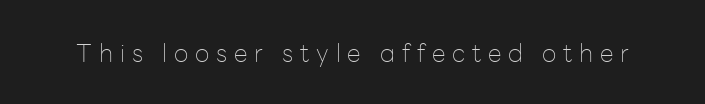
The image shows 25 px text type, upright; set unusually wide letter spacing (+0.27 em), not underlined.
